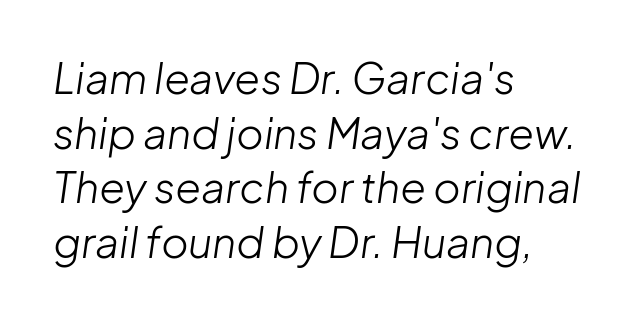
Note the varied advance widths — an 'i' is clearly narrower than an 'm'. Weight: not bold — regular or lighter. Beneath every word, the page is bare. These lines keep a tight, regular rhythm from letter to letter. Looking at the ascenders, they clearly lean.
